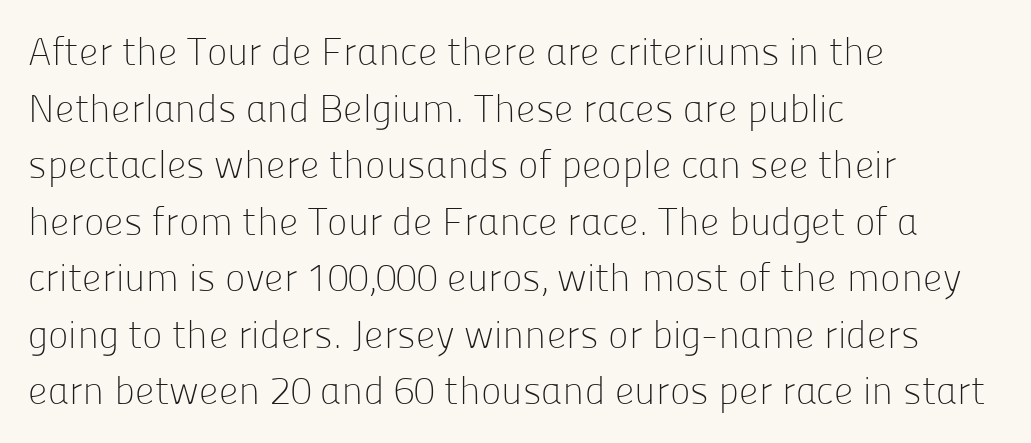
The image shows 39 px light sans-serif type, upright; set left-aligned, normal line spacing (1.45x), normal letter spacing, not underlined; low stroke contrast and a medium x-height.
